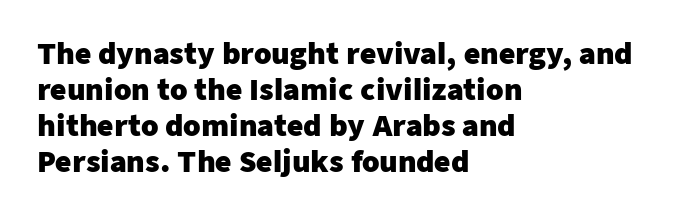
The image shows 28 px heavy sans-serif type, upright; set left-aligned, normal line spacing (1.29x), normal letter spacing, not underlined; low stroke contrast and a medium x-height.
